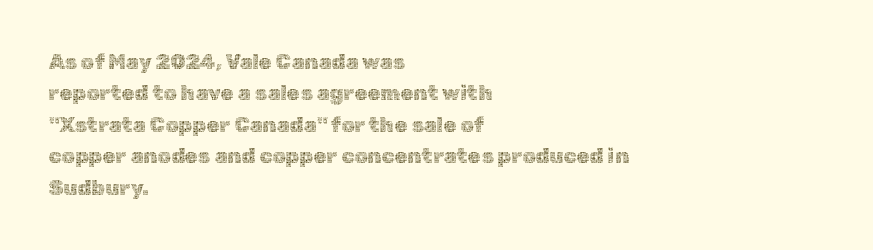
Each row of text sits above clean, open space. Italic? Not at all — the glyphs are vertical. Typeset ragged right — the left edge is the straight one. Each word holds together tightly as a unit, with standard inter-letter gaps. Interline gaps are of average width in this sample.
